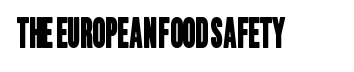
Q: Is the typeface a serif or a sans-serif typeface? A: Sans-serif.
Q: Is the text underlined? A: No.
Q: Is the spacing between letters normal or unusually wide? A: Normal.
Q: Width (condensed, normal, or wide)? A: Condensed.
Q: Stroke contrast? A: Low.
Q: x-height? A: Large.
Q: Monospaced? A: No.
